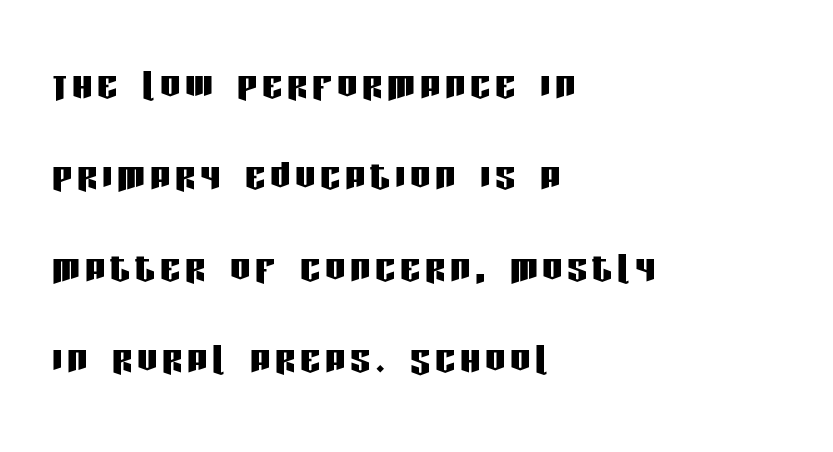
Q: Is the text italic (slanted)? A: No, it is upright.
Q: Is the typeface a serif or a sans-serif typeface? A: Sans-serif.
Q: Is the text underlined? A: No.
Q: How is the paragraph aligned? A: Left-aligned.
Q: Width (condensed, normal, or wide)? A: Condensed.
Q: Stroke contrast? A: Low.
Q: x-height? A: Large.
Q: Monospaced? A: No.
